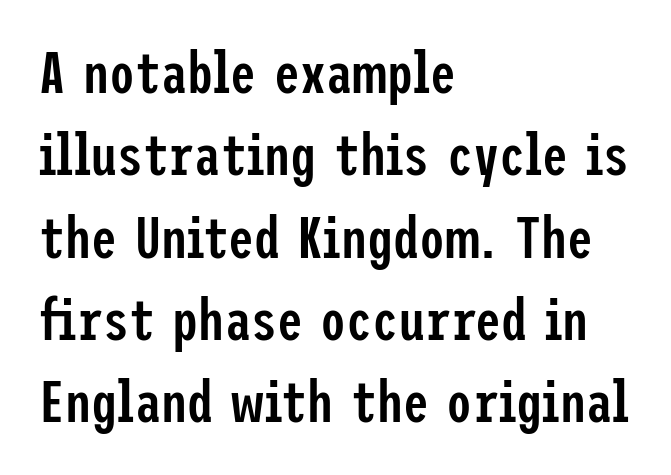
The image shows 58 px semibold, condensed sans-serif type, upright; set left-aligned, normal line spacing (1.42x), normal letter spacing, not underlined; low stroke contrast and a medium x-height.
